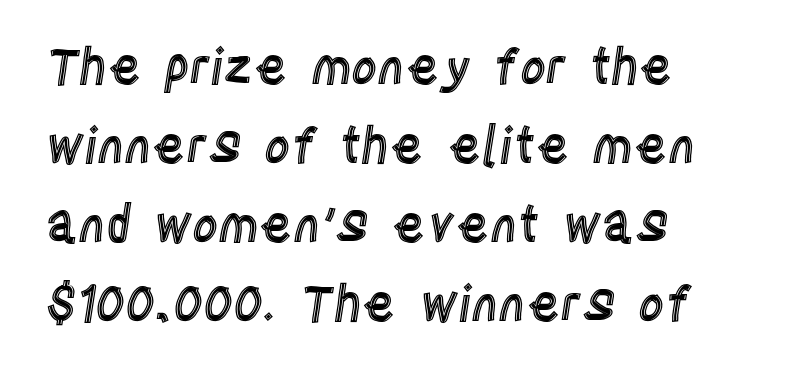
Q: Is the text italic (slanted)? A: Yes.
Q: Is the text underlined? A: No.
Q: How is the paragraph aligned? A: Left-aligned.
Q: Is the spacing between letters normal or unusually wide? A: Normal.
Q: Is the spacing between lines tight, normal or loose? A: Normal.
Q: Width (condensed, normal, or wide)? A: Condensed.
Q: x-height? A: Large.
Q: Monospaced? A: No.
